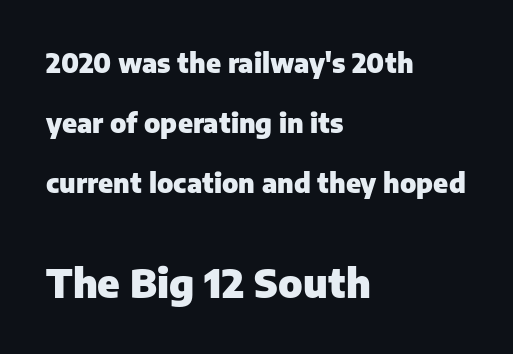
The image shows 39 px heavy sans-serif type, upright; set left-aligned, loose line spacing (2.31x), normal letter spacing, not underlined; the second (bottom) block is 1.5x larger; low stroke contrast and a medium x-height.
